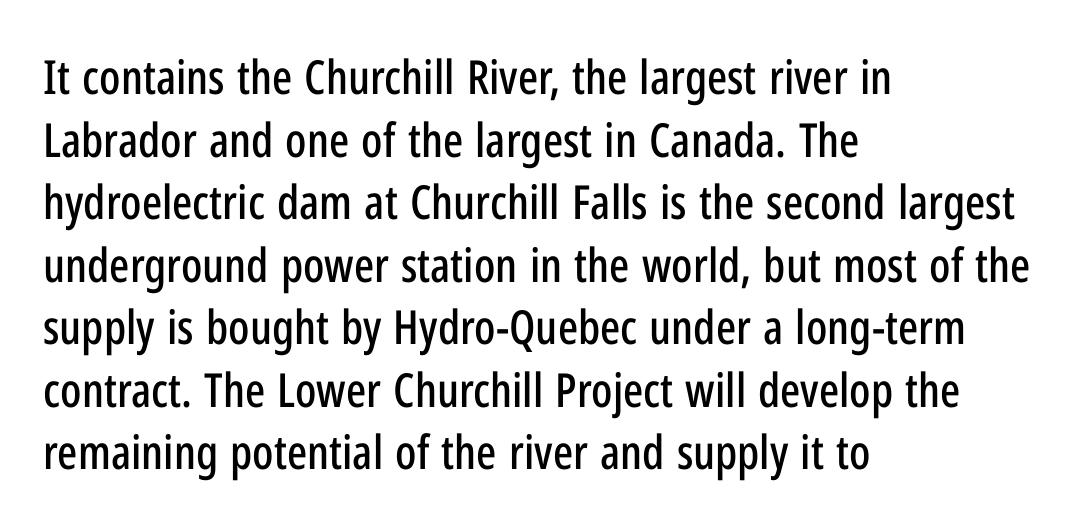
Q: Is the text italic (slanted)? A: No, it is upright.
Q: Is the typeface a serif or a sans-serif typeface? A: Sans-serif.
Q: Is the text underlined? A: No.
Q: How is the paragraph aligned? A: Left-aligned.
Q: Is the spacing between letters normal or unusually wide? A: Normal.
Q: Is the spacing between lines tight, normal or loose? A: Normal.
Q: Width (condensed, normal, or wide)? A: Condensed.
Q: Stroke contrast? A: Low.
Q: x-height? A: Medium.
Q: Monospaced? A: No.
